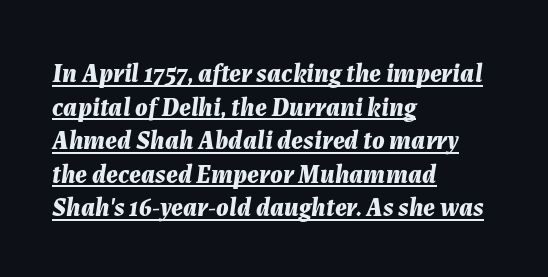
The image shows 26 px bold type, italic (leaning right); set left-aligned, normal line spacing (1.29x), normal letter spacing, underlined.
